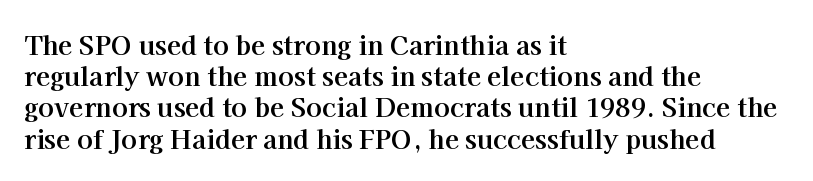
{"italic": "no", "bold": "yes", "underline": "no", "align": "left", "line_spacing_ratio": 1.2, "letter_spacing": "normal", "letter_spacing_em": 0.0, "glyph_px": 26}
